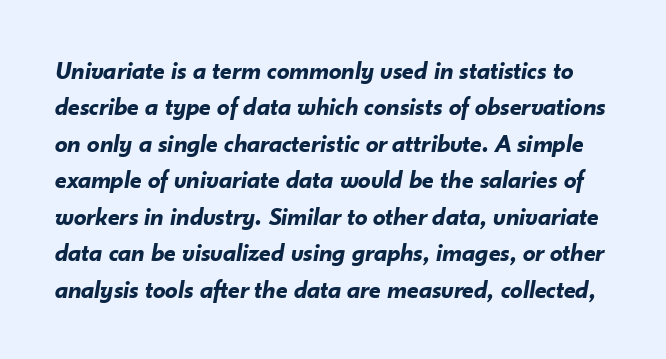
The image shows 25 px bold type, italic (leaning right); set normal line spacing (1.46x), normal letter spacing, not underlined.
